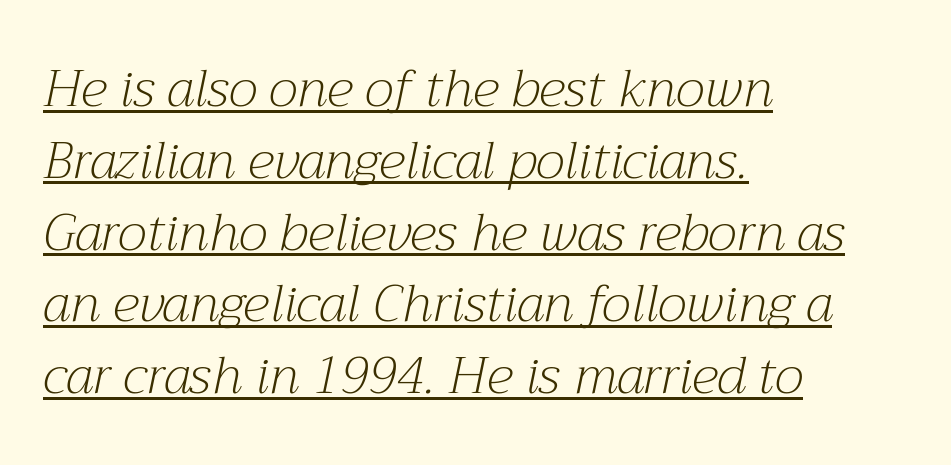
{"serif": "yes", "italic": "yes", "lean": "right", "slant_degrees": 12, "bold": "no", "weight": "light", "width": "normal", "stroke_contrast": "medium", "x_height": "medium", "monospaced": "no", "underline": "yes", "align": "left", "line_spacing": "normal", "line_spacing_ratio": 1.38, "letter_spacing": "normal", "letter_spacing_em": 0.0, "glyph_px": 52}
